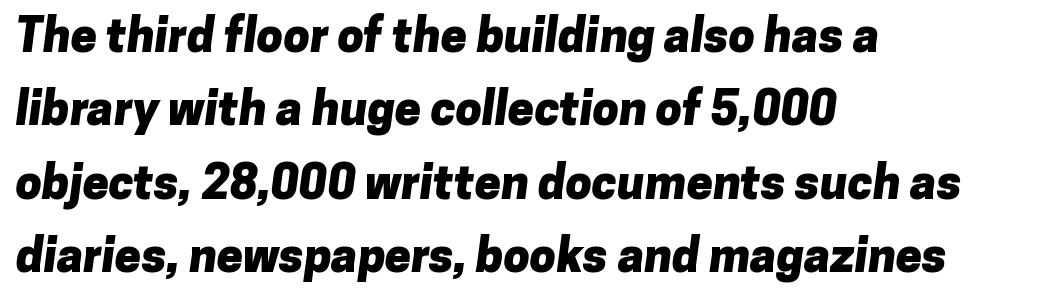
{"serif": "no", "bold": "yes", "weight": "heavy", "width": "normal", "stroke_contrast": "low", "x_height": "medium", "monospaced": "no", "underline": "no", "align": "left", "line_spacing": "normal", "line_spacing_ratio": 1.56, "letter_spacing": "normal", "letter_spacing_em": 0.0, "glyph_px": 47}
